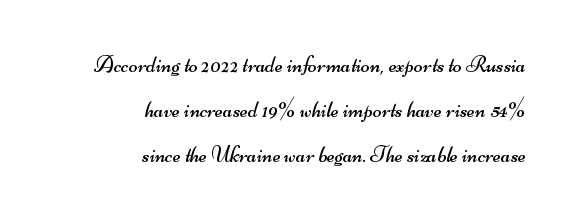
The image shows 23 px text type; set right-aligned, loose line spacing (1.96x), normal letter spacing, not underlined.
